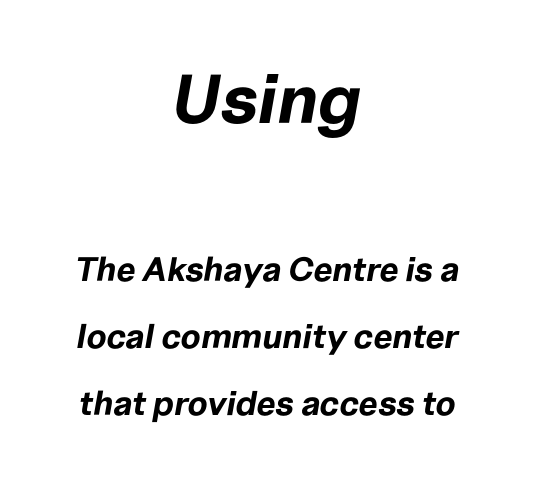
The image shows 69 px bold type, italic (leaning right); set centered, loose line spacing (1.98x), normal letter spacing, not underlined; the first (top) block is 2.03x larger; low stroke contrast and a medium x-height.
